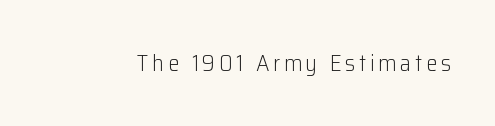
{"italic": "no", "bold": "no", "underline": "no", "glyph_px": 23}
